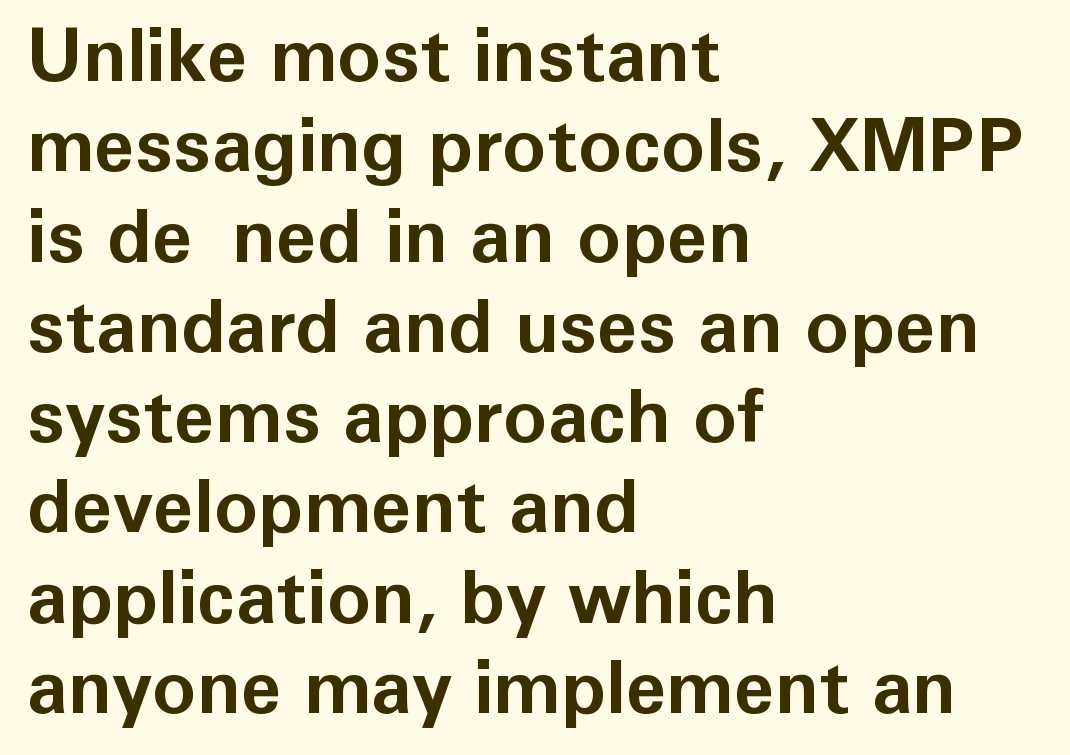
{"serif": "no", "italic": "no", "bold": "yes", "weight": "bold", "width": "normal", "stroke_contrast": "low", "x_height": "medium", "monospaced": "no", "underline": "no", "align": "left", "line_spacing_ratio": 1.22, "letter_spacing": "normal", "letter_spacing_em": 0.0, "glyph_px": 74}
